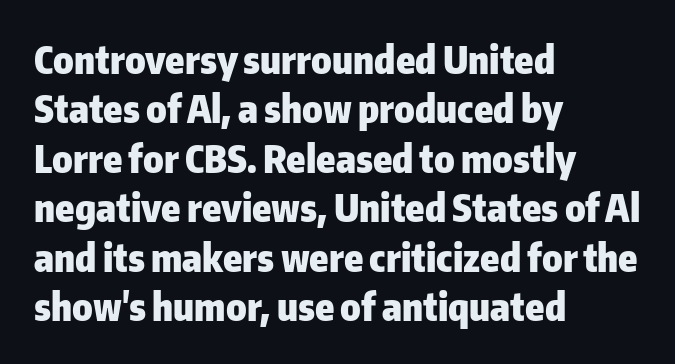
The image shows 38 px heavy sans-serif type, upright; set left-aligned, normal line spacing (1.3x), normal letter spacing, not underlined; low stroke contrast and a medium x-height.
